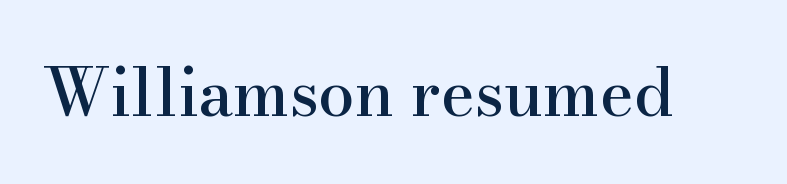
Q: Is the text italic (slanted)? A: No, it is upright.
Q: Is the typeface a serif or a sans-serif typeface? A: Serif.
Q: Is the text underlined? A: No.
Q: Is the spacing between letters normal or unusually wide? A: Normal.
Q: Width (condensed, normal, or wide)? A: Normal.
Q: Stroke contrast? A: High.
Q: x-height? A: Small.
Q: Monospaced? A: No.
